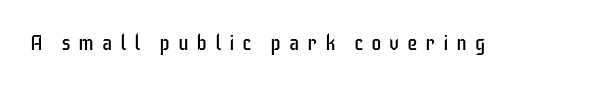
Q: Is the text bold? A: No.
Q: Is the text italic (slanted)? A: No, it is upright.
Q: Is the text underlined? A: No.
Q: Is the spacing between letters normal or unusually wide? A: Unusually wide.
